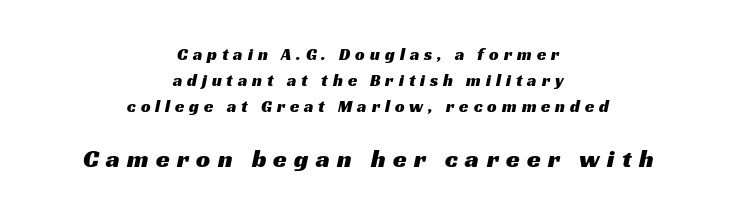
Caption: expanded tracking, letters set apart. The gap between lines stays unmarked. Reading down the column, the eye jumps a familiar distance to each next line. The face used here appears at its bigger size in the lower chunk.
